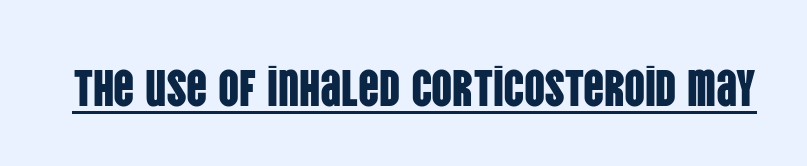
The image shows 52 px condensed sans-serif type, upright; set normal letter spacing, underlined; low stroke contrast and a large x-height.
